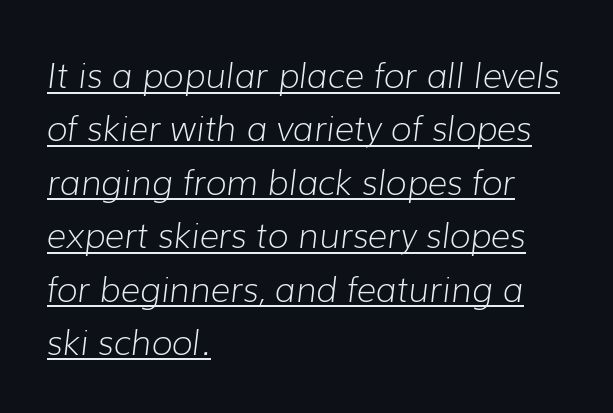
{"italic": "yes", "lean": "right", "slant_degrees": 7, "bold": "no", "weight": "light", "width": "normal", "stroke_contrast": "low", "x_height": "medium", "monospaced": "no", "underline": "yes", "align": "left", "line_spacing": "normal", "line_spacing_ratio": 1.57, "letter_spacing": "normal", "letter_spacing_em": 0.0, "glyph_px": 34}
